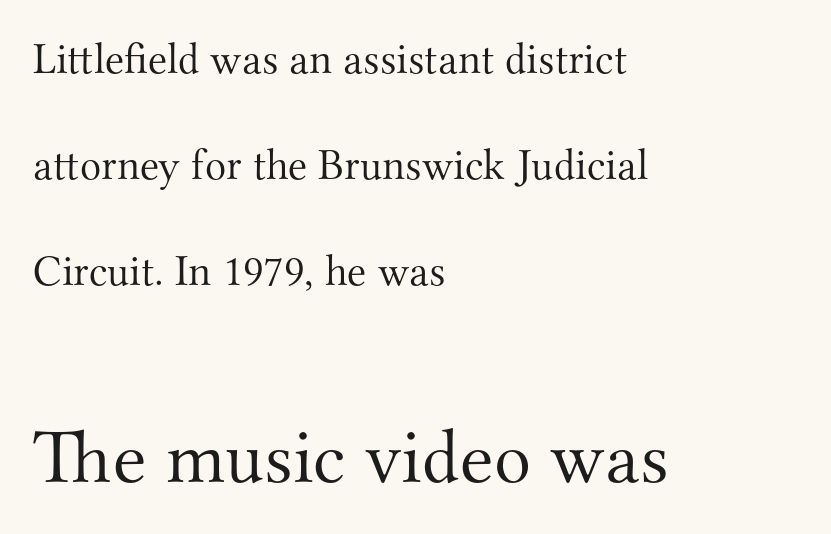
{"serif": "yes", "italic": "no", "bold": "no", "weight": "light", "width": "normal", "stroke_contrast": "medium", "x_height": "small", "monospaced": "no", "underline": "no", "align": "left", "line_spacing": "loose", "line_spacing_ratio": 2.41, "letter_spacing": "normal", "letter_spacing_em": 0.0, "larger_block": "second", "size_ratio": 1.75, "glyph_px": 77}
